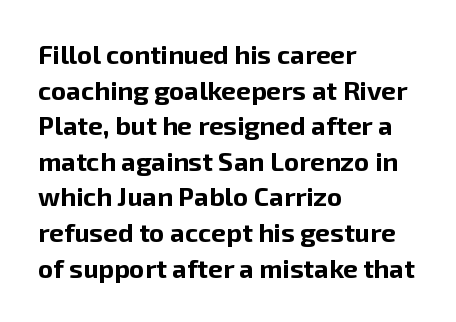
{"italic": "no", "bold": "yes", "underline": "no", "align": "left", "line_spacing": "normal", "line_spacing_ratio": 1.37, "letter_spacing": "normal", "letter_spacing_em": 0.0, "glyph_px": 26}
